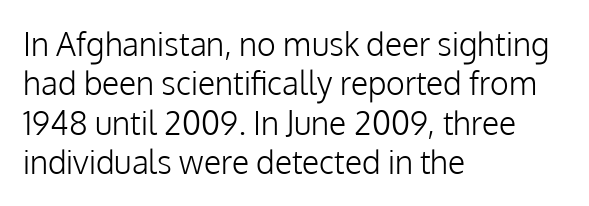
This is sans-serif lettering, the kind often seen on screens and signage. A typesetter would call this proportional, since set widths differ per character. If you drew a ruler down the left edge, every line would touch it. Unmarked baselines from the first word to the last.
